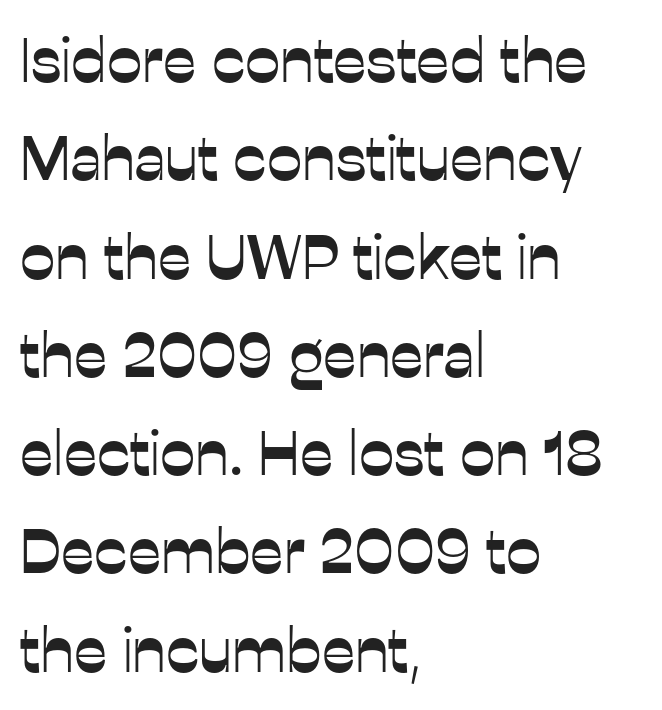
The rendering keeps characters at their native spacing. Just letters on the line, the space beneath them empty. A typesetter would call this proportional, since set widths differ per character. Whoever set this chose a conventional vertical rhythm. A typesetter would mark this as roman, not italic.
